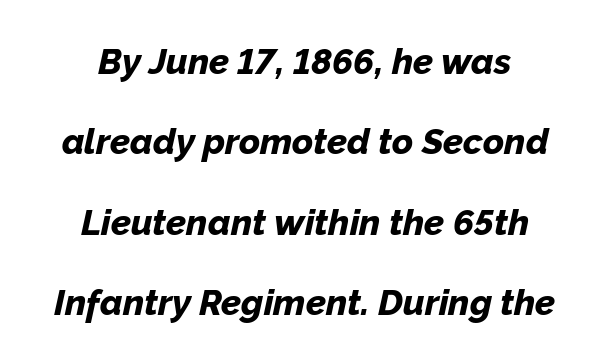
{"italic": "yes", "lean": "right", "slant_degrees": 12, "bold": "yes", "weight": "bold", "width": "normal", "stroke_contrast": "low", "x_height": "medium", "monospaced": "no", "underline": "no", "align": "center", "line_spacing": "loose", "line_spacing_ratio": 2.23, "letter_spacing": "normal", "letter_spacing_em": 0.0, "glyph_px": 36}
